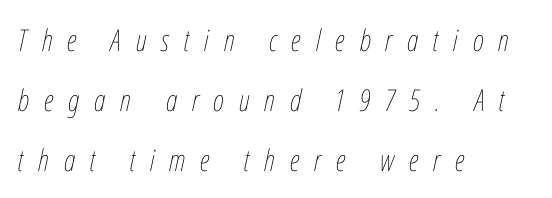
{"italic": "yes", "lean": "right", "slant_degrees": 12, "bold": "no", "weight": "thin", "width": "condensed", "stroke_contrast": "low", "x_height": "medium", "monospaced": "no", "underline": "no", "align": "left", "line_spacing": "loose", "line_spacing_ratio": 2.0, "letter_spacing": "wide", "letter_spacing_em": 0.49, "glyph_px": 30}
